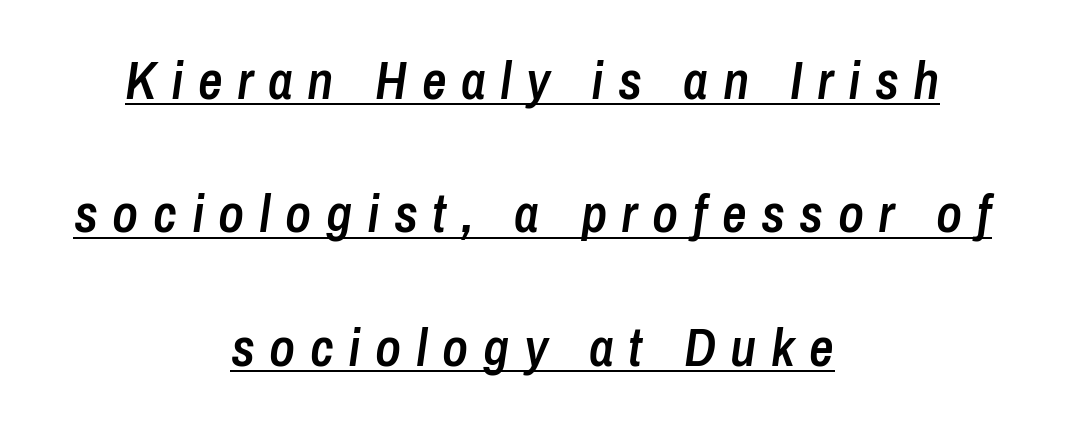
Glyph-to-glyph distance is far greater than everyday printed text. Spacing verdict: proportional, widths tailored to each character. Emphasis-style slanted type is in use. Quick note: underline on. Notice the wide empty band between every row — that's loose leading.
